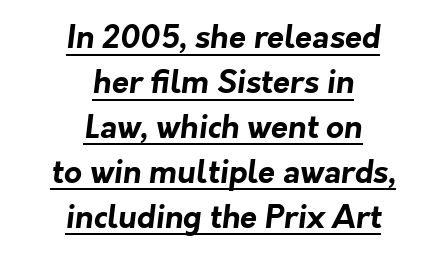
Q: Is the text bold? A: Yes.
Q: Is the typeface a serif or a sans-serif typeface? A: Sans-serif.
Q: Is the text underlined? A: Yes.
Q: How is the paragraph aligned? A: Centered.
Q: Is the spacing between letters normal or unusually wide? A: Normal.
Q: Is the spacing between lines tight, normal or loose? A: Normal.
Q: Width (condensed, normal, or wide)? A: Normal.
Q: Stroke contrast? A: Low.
Q: x-height? A: Medium.
Q: Monospaced? A: No.
